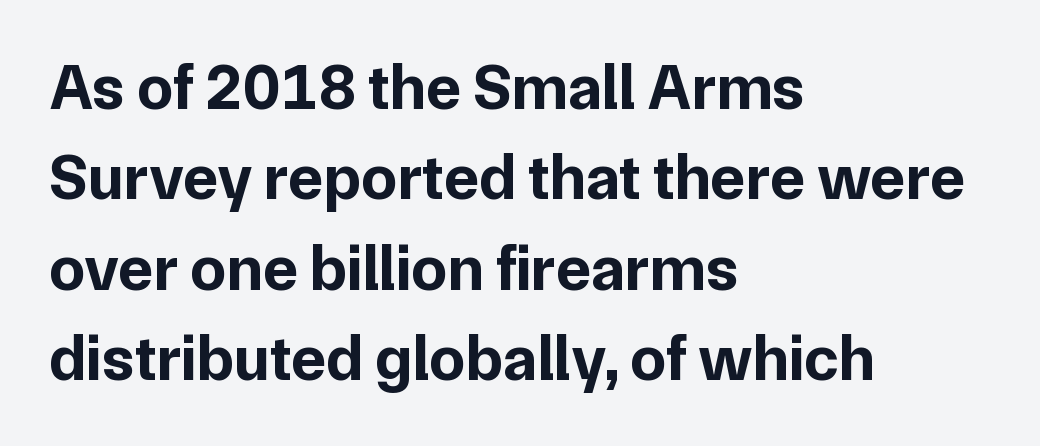
Q: Is the text bold? A: Yes.
Q: Is the text italic (slanted)? A: No, it is upright.
Q: Is the typeface a serif or a sans-serif typeface? A: Sans-serif.
Q: Is the text underlined? A: No.
Q: How is the paragraph aligned? A: Left-aligned.
Q: Is the spacing between letters normal or unusually wide? A: Normal.
Q: Is the spacing between lines tight, normal or loose? A: Normal.
Q: Width (condensed, normal, or wide)? A: Normal.
Q: Stroke contrast? A: Low.
Q: x-height? A: Medium.
Q: Monospaced? A: No.
